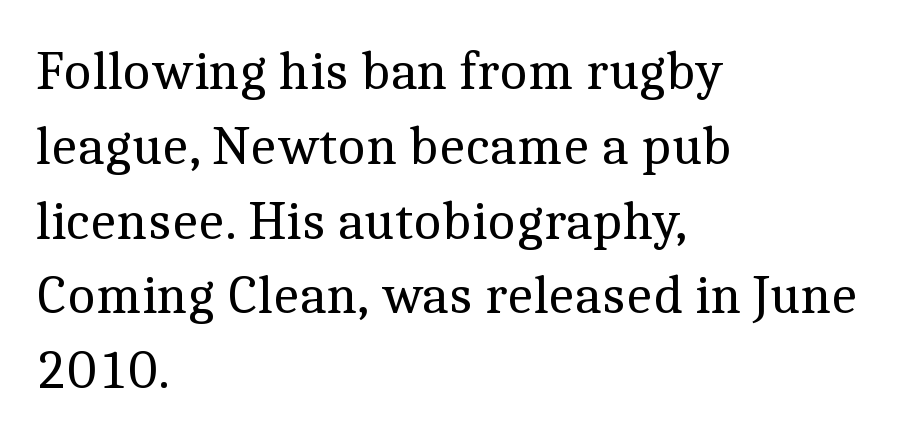
Q: Is the text bold? A: No.
Q: Is the text italic (slanted)? A: No, it is upright.
Q: Is the typeface a serif or a sans-serif typeface? A: Serif.
Q: Is the text underlined? A: No.
Q: How is the paragraph aligned? A: Left-aligned.
Q: Is the spacing between letters normal or unusually wide? A: Normal.
Q: Is the spacing between lines tight, normal or loose? A: Normal.
Q: Width (condensed, normal, or wide)? A: Normal.
Q: x-height? A: Medium.
Q: Monospaced? A: No.
